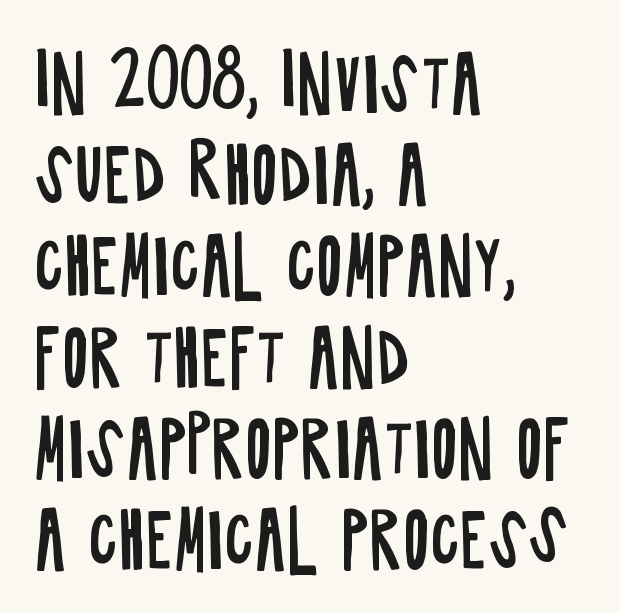
Q: Is the text bold? A: No.
Q: Is the text italic (slanted)? A: No, it is upright.
Q: Is the typeface a serif or a sans-serif typeface? A: Sans-serif.
Q: Is the text underlined? A: No.
Q: How is the paragraph aligned? A: Left-aligned.
Q: Is the spacing between letters normal or unusually wide? A: Normal.
Q: Is the spacing between lines tight, normal or loose? A: Normal.
Q: Width (condensed, normal, or wide)? A: Condensed.
Q: Stroke contrast? A: Low.
Q: x-height? A: Large.
Q: Monospaced? A: No.
